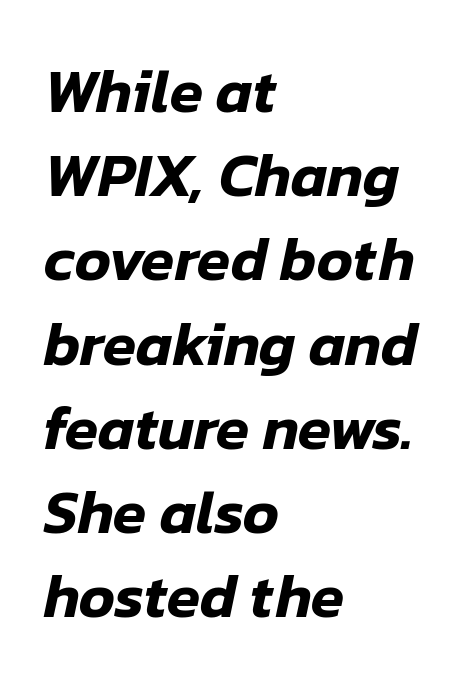
The passage is arranged the way most books set body copy — flush left. Here the glyphs are tracked normally, forming tight word shapes. No word sits above an underline. Note the varied advance widths — an 'i' is clearly narrower than an 'm'.
